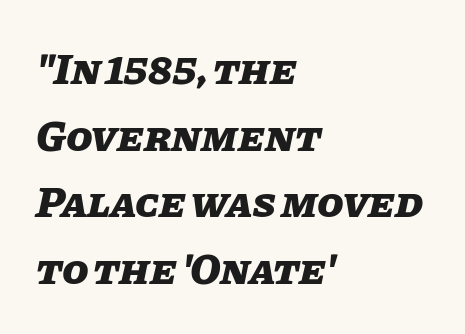
{"italic": "yes", "lean": "right", "slant_degrees": 11, "bold": "yes", "weight": "heavy", "width": "normal", "stroke_contrast": "low", "x_height": "large", "monospaced": "no", "underline": "no", "align": "left", "line_spacing": "normal", "line_spacing_ratio": 1.55, "letter_spacing": "normal", "letter_spacing_em": 0.0, "glyph_px": 43}
